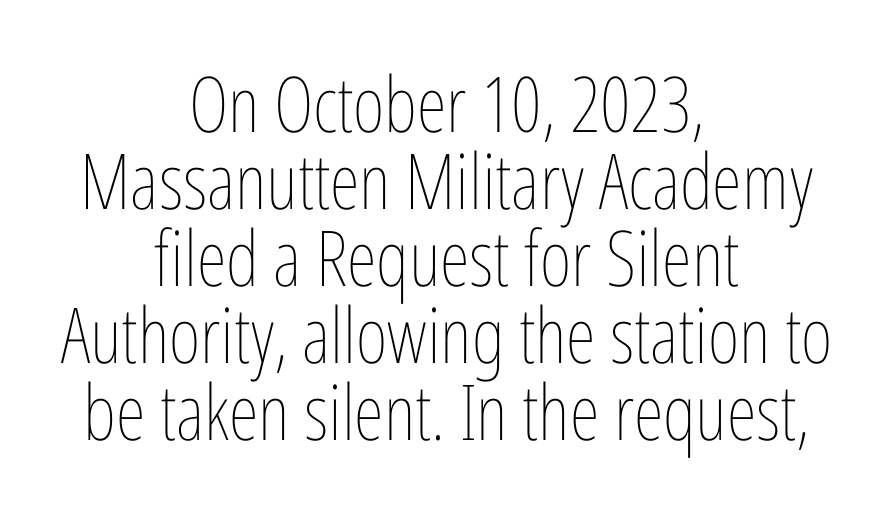
{"italic": "no", "bold": "no", "weight": "thin", "width": "condensed", "stroke_contrast": "low", "x_height": "medium", "monospaced": "no", "underline": "no", "align": "center", "line_spacing": "tight", "line_spacing_ratio": 1.0, "letter_spacing": "normal", "letter_spacing_em": 0.0, "glyph_px": 77}
